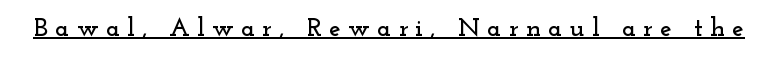
{"italic": "no", "underline": "yes", "letter_spacing": "wide", "letter_spacing_em": 0.28, "glyph_px": 26}
